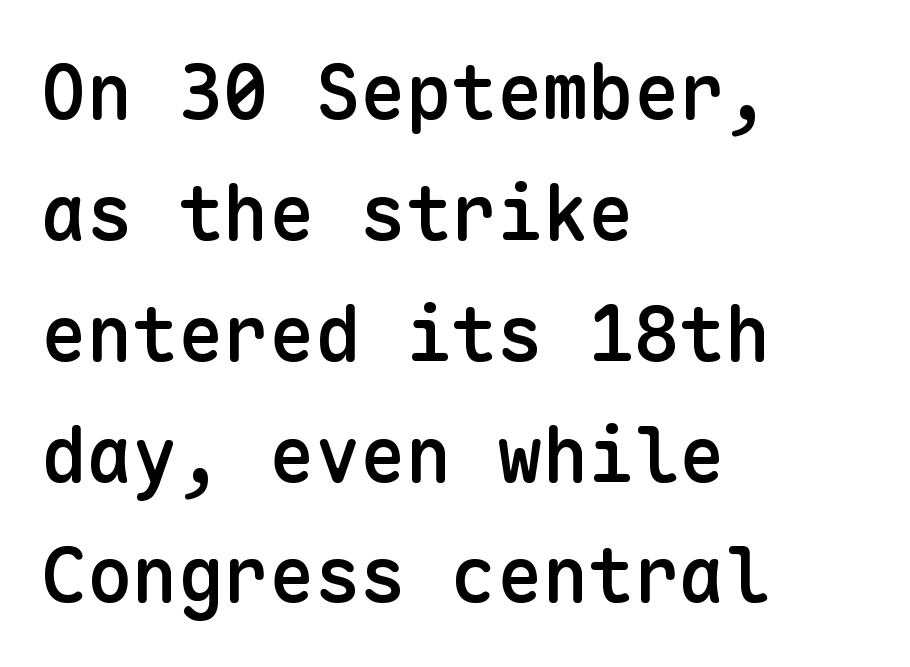
{"serif": "no", "italic": "no", "bold": "semi", "weight": "semibold", "width": "normal", "stroke_contrast": "low", "x_height": "medium", "monospaced": "yes", "underline": "no", "align": "left", "line_spacing": "normal", "line_spacing_ratio": 1.59, "letter_spacing": "normal", "letter_spacing_em": 0.0, "glyph_px": 76}
